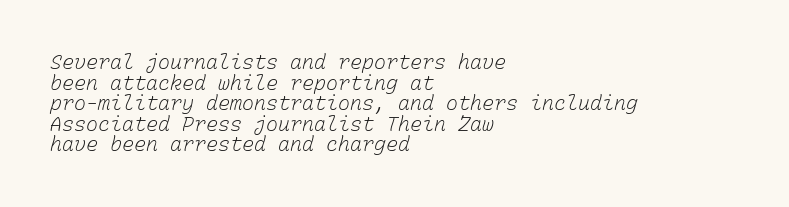
The image shows 20 px text type; set left-aligned, tight line spacing (1.03x), normal letter spacing, not underlined.
